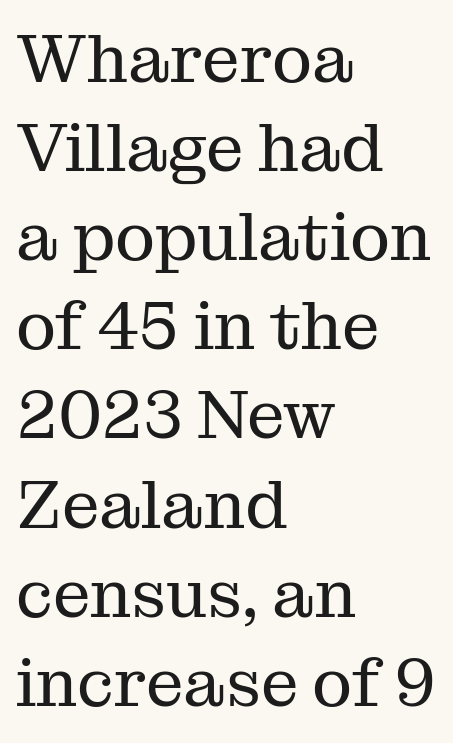
{"serif": "yes", "italic": "no", "bold": "no", "weight": "regular", "width": "normal", "stroke_contrast": "medium", "x_height": "medium", "monospaced": "no", "underline": "no", "align": "left", "line_spacing": "normal", "line_spacing_ratio": 1.33, "letter_spacing": "normal", "letter_spacing_em": 0.0, "glyph_px": 67}
